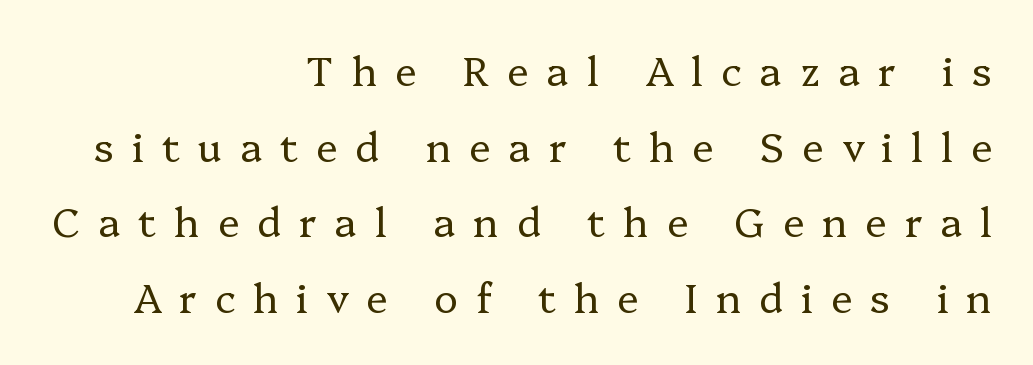
{"serif": "yes", "italic": "no", "bold": "no", "weight": "regular", "width": "normal", "stroke_contrast": "low", "x_height": "medium", "monospaced": "no", "underline": "no", "align": "right", "line_spacing_ratio": 1.89, "letter_spacing": "wide", "letter_spacing_em": 0.45, "glyph_px": 40}
